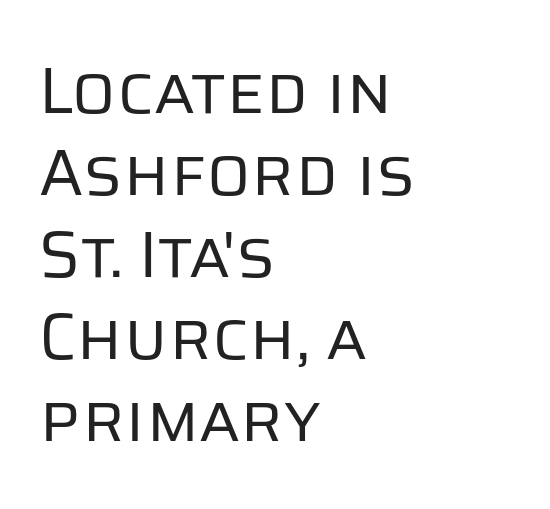
The image shows 65 px regular-weight sans-serif type, upright; set left-aligned, normal line spacing (1.26x), normal letter spacing, not underlined; low stroke contrast and a large x-height.
